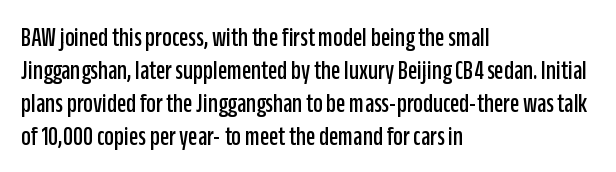
{"italic": "no", "underline": "no", "align": "left", "line_spacing_ratio": 1.22, "letter_spacing": "normal", "letter_spacing_em": 0.0, "glyph_px": 27}
